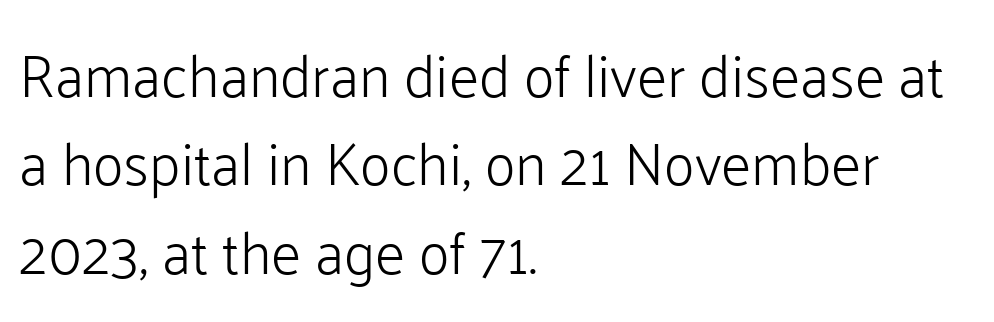
The type is set solid horizontally, with unmodified tracking. A bare baseline throughout the passage. Think of a printed novel: that variable character pitch is what you see here. Teacher's note: observe the even left margin — that is flush-left alignment.
